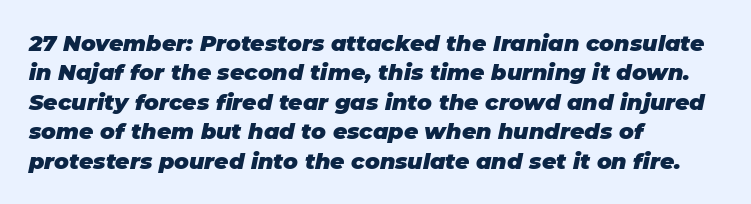
{"italic": "yes", "lean": "right", "slant_degrees": 11, "bold": "yes", "underline": "no", "align": "left", "line_spacing": "normal", "line_spacing_ratio": 1.34, "letter_spacing": "normal", "letter_spacing_em": 0.0, "glyph_px": 22}
